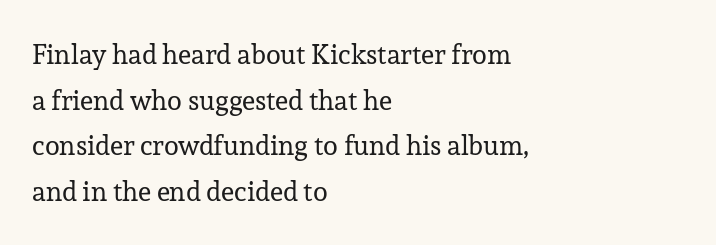
Q: Is the text bold? A: No.
Q: Is the text italic (slanted)? A: No, it is upright.
Q: Is the text underlined? A: No.
Q: How is the paragraph aligned? A: Left-aligned.
Q: Is the spacing between letters normal or unusually wide? A: Normal.
Q: Is the spacing between lines tight, normal or loose? A: Normal.
